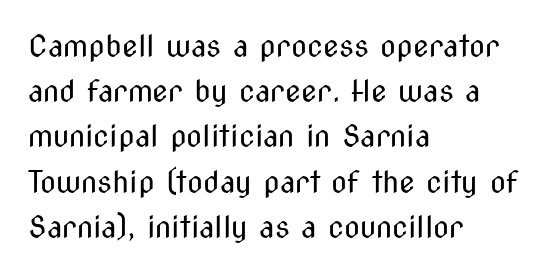
This rendering employs a face without finishing strokes, i.e., a sans-serif. Plain, unruled lines of type. You could not count columns in this text — the font is proportionally spaced. Is the block centered? No — it sits flush against the left margin.
